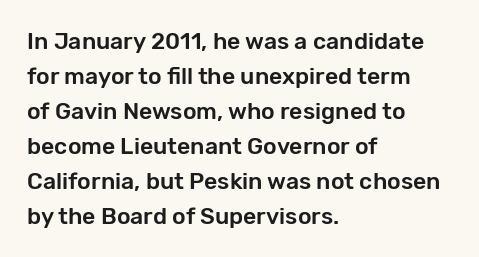
Q: Is the text italic (slanted)? A: No, it is upright.
Q: Is the text underlined? A: No.
Q: How is the paragraph aligned? A: Left-aligned.
Q: Is the spacing between letters normal or unusually wide? A: Normal.
Q: Is the spacing between lines tight, normal or loose? A: Normal.
